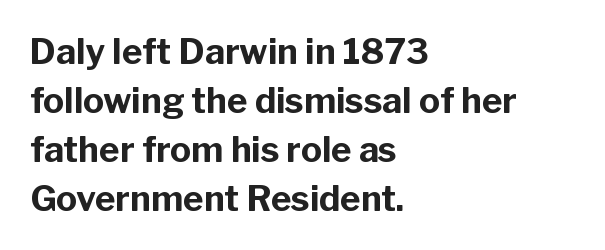
Q: Is the text bold? A: Yes.
Q: Is the text italic (slanted)? A: No, it is upright.
Q: Is the typeface a serif or a sans-serif typeface? A: Sans-serif.
Q: Is the text underlined? A: No.
Q: How is the paragraph aligned? A: Left-aligned.
Q: Is the spacing between letters normal or unusually wide? A: Normal.
Q: Is the spacing between lines tight, normal or loose? A: Normal.
Q: Width (condensed, normal, or wide)? A: Normal.
Q: Stroke contrast? A: Low.
Q: x-height? A: Medium.
Q: Monospaced? A: No.
